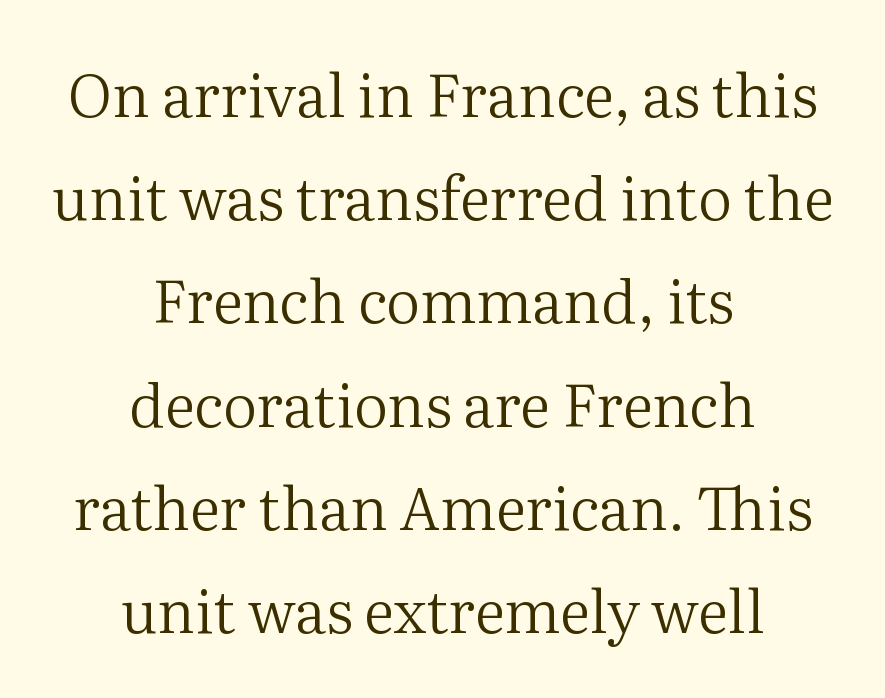
Short and long lines alike share a common midpoint. The rendering shows small feet on the letterforms — a serif design. Students, note that the glyphs here touch the page at normal intervals. Quick note: underline off. Heft: none added — not bold.
